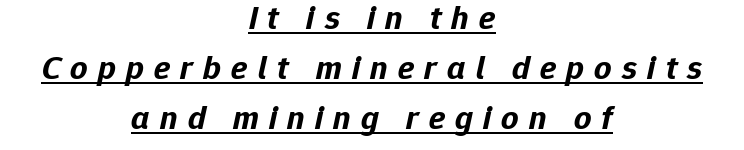
The image shows 34 px bold type, italic (leaning right); set centered, normal line spacing (1.47x), unusually wide letter spacing (+0.3 em), underlined; low stroke contrast and a medium x-height.
